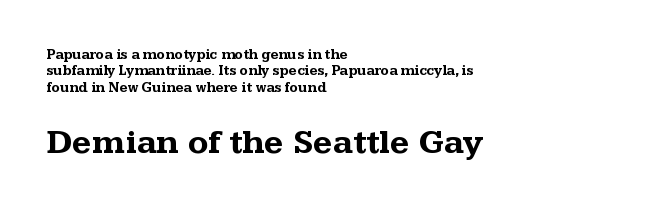
Looks like regular typesetting: each glyph gets only the width it needs. Descenders hang freely into open space. What stands out about the letter spacing? Nothing — it is the standard amount. The typesetter chose a ragged-right arrangement here.
